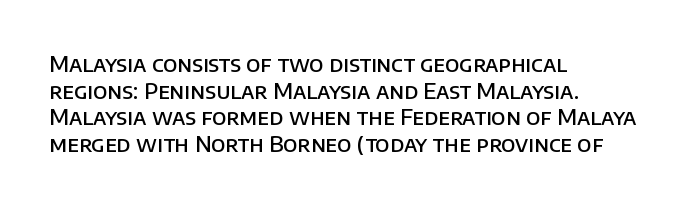
No word sits above an underline. The setting favours the left margin, as ordinary paragraphs usually do. This is the in-between weight designers call semibold or demi. This is the regular roman posture of the typeface. Observe the ordinary spacing: letters are neighbours, not strangers.
